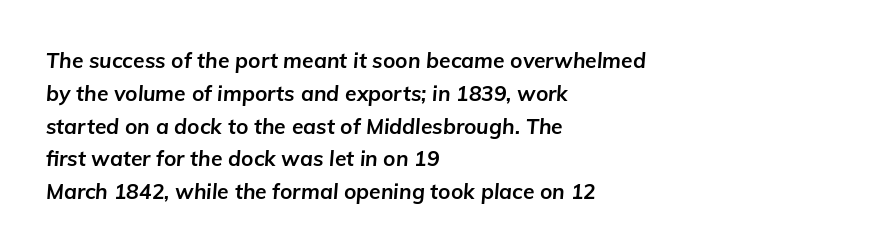
{"italic": "yes", "lean": "right", "slant_degrees": 5, "bold": "yes", "underline": "no", "align": "left", "line_spacing": "normal", "line_spacing_ratio": 1.56, "letter_spacing": "normal", "letter_spacing_em": 0.0, "glyph_px": 21}
